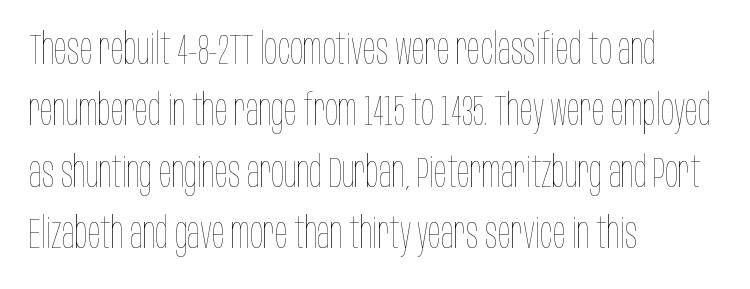
The image shows 43 px thin, condensed type, upright; set left-aligned, normal line spacing (1.43x), normal letter spacing, not underlined; low stroke contrast and a large x-height.
